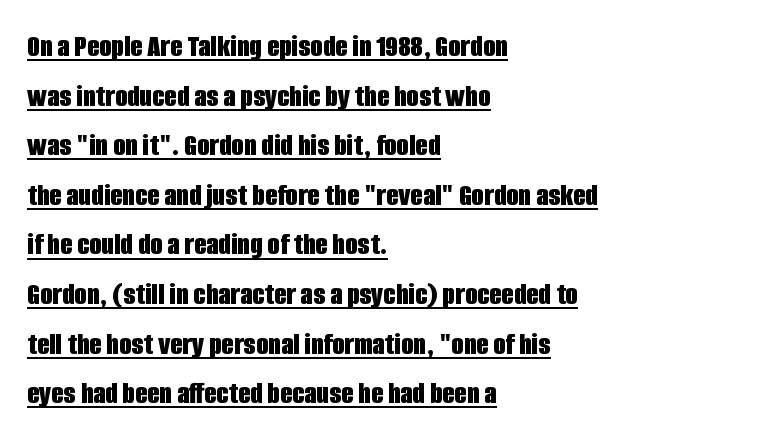
{"serif": "no", "italic": "no", "bold": "yes", "weight": "bold", "width": "condensed", "stroke_contrast": "low", "x_height": "large", "monospaced": "no", "underline": "yes", "align": "left", "line_spacing": "normal", "line_spacing_ratio": 1.55, "letter_spacing": "normal", "letter_spacing_em": 0.0, "glyph_px": 32}
